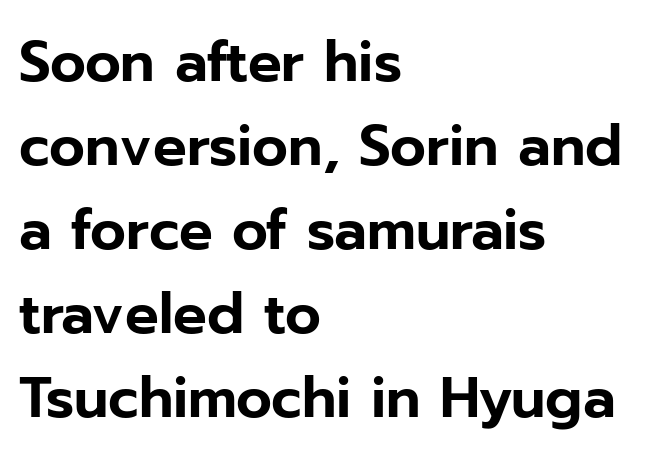
Q: Is the text italic (slanted)? A: No, it is upright.
Q: Is the typeface a serif or a sans-serif typeface? A: Sans-serif.
Q: Is the text underlined? A: No.
Q: How is the paragraph aligned? A: Left-aligned.
Q: Is the spacing between letters normal or unusually wide? A: Normal.
Q: Is the spacing between lines tight, normal or loose? A: Normal.
Q: Width (condensed, normal, or wide)? A: Normal.
Q: Stroke contrast? A: Low.
Q: x-height? A: Medium.
Q: Monospaced? A: No.
